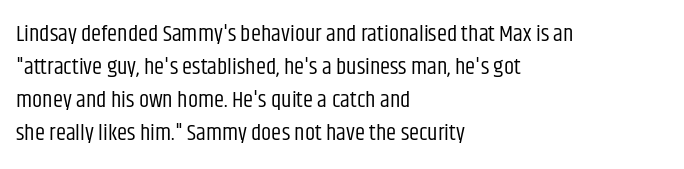
Does extra space separate the letters? No, they use regular spacing. The rendering anchors every line to the left-hand side. The axis of the letterforms is exactly vertical. These lines sit exactly where default settings would place them. Ink coverage per letter is moderate at most. Bare-footed words on every line.
